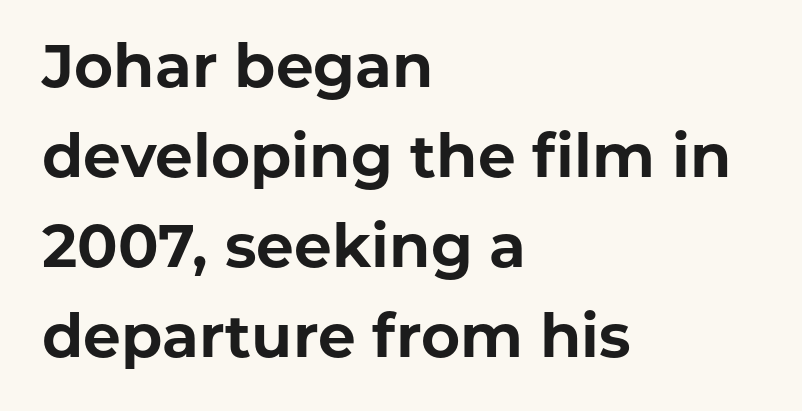
Q: Is the text bold? A: Yes.
Q: Is the text italic (slanted)? A: No, it is upright.
Q: Is the typeface a serif or a sans-serif typeface? A: Sans-serif.
Q: Is the text underlined? A: No.
Q: How is the paragraph aligned? A: Left-aligned.
Q: Is the spacing between letters normal or unusually wide? A: Normal.
Q: Is the spacing between lines tight, normal or loose? A: Normal.
Q: Width (condensed, normal, or wide)? A: Normal.
Q: Stroke contrast? A: Low.
Q: x-height? A: Medium.
Q: Monospaced? A: No.
